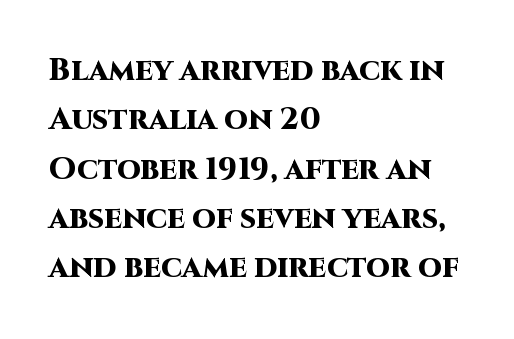
The image shows 31 px heavy sans-serif type, upright; set left-aligned, normal line spacing (1.59x), normal letter spacing, not underlined; high stroke contrast and a large x-height.
